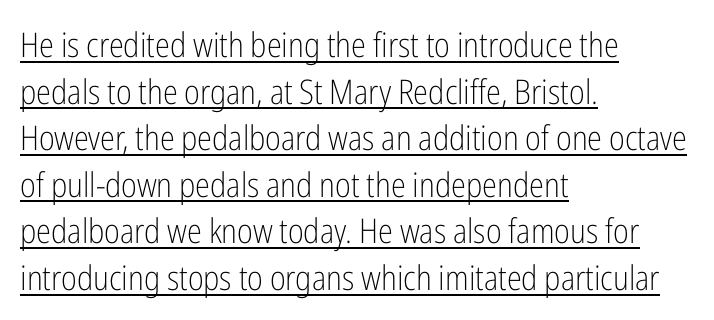
{"serif": "no", "italic": "no", "bold": "no", "weight": "light", "width": "condensed", "stroke_contrast": "low", "x_height": "medium", "monospaced": "no", "underline": "yes", "align": "left", "line_spacing": "normal", "line_spacing_ratio": 1.37, "letter_spacing": "normal", "letter_spacing_em": 0.0, "glyph_px": 34}
